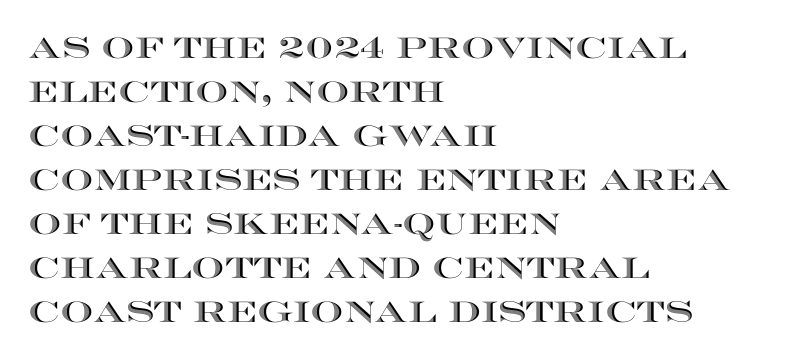
The passage shown is typed in a proportional face where columns would drift. Visually the block forms a straight wall on the left and a jagged coastline on the right. These lines keep a tight, regular rhythm from letter to letter. Regarding leading, the lines here are spaced in the standard way.
